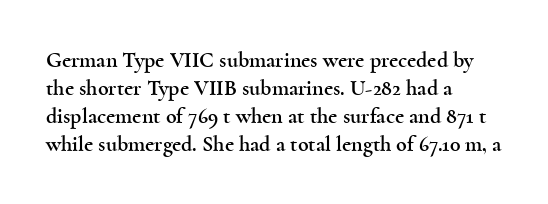
In terms of leading, this rendering sits right in the middle. Do the letters lean? They stand straight. These lines stack with their left ends in a neat column. The zone under the glyphs is completely vacant. The letters sit at their default tracking, neither squeezed nor spread.
